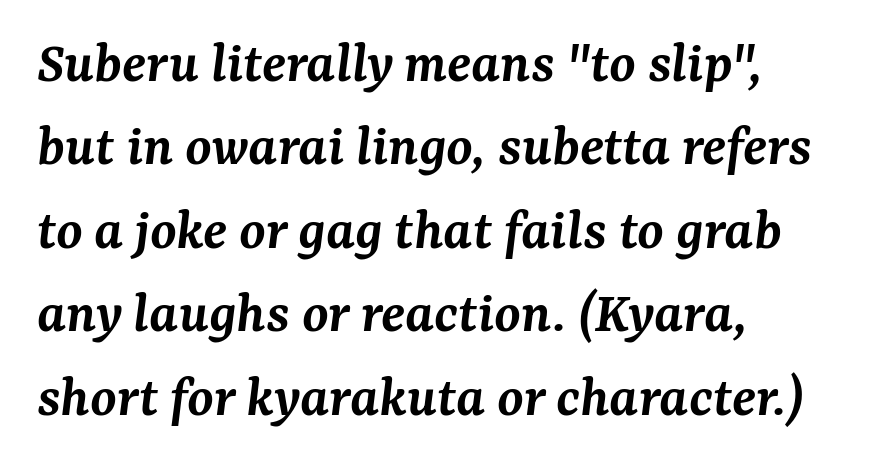
The image shows 60 px semibold serif type, italic (leaning right); set left-aligned, normal line spacing (1.39x), normal letter spacing, not underlined; medium stroke contrast and a medium x-height.
